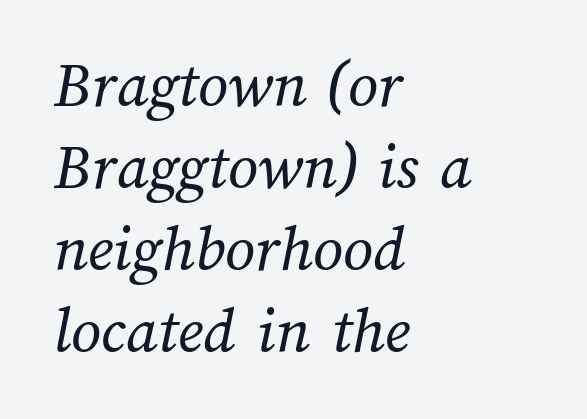
{"bold": "no", "weight": "regular", "width": "normal", "stroke_contrast": "medium", "x_height": "medium", "monospaced": "no", "underline": "no", "align": "left", "line_spacing_ratio": 1.24, "letter_spacing": "normal", "letter_spacing_em": 0.0, "glyph_px": 66}
